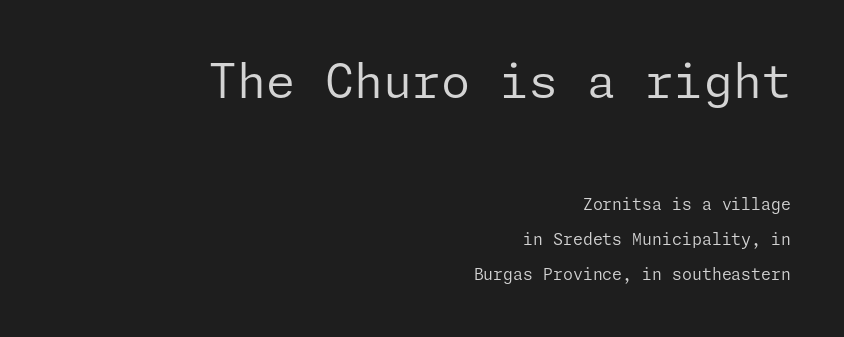
Q: Is the text bold? A: No.
Q: Is the text italic (slanted)? A: No, it is upright.
Q: Is the typeface a serif or a sans-serif typeface? A: Sans-serif.
Q: Is the text underlined? A: No.
Q: How is the paragraph aligned? A: Right-aligned.
Q: Is the spacing between letters normal or unusually wide? A: Normal.
Q: Is the spacing between lines tight, normal or loose? A: Loose.
Q: Which block of text is set in a larger size, the first (top) or the second (bottom)? A: The first (top) one.
Q: Width (condensed, normal, or wide)? A: Normal.
Q: Stroke contrast? A: Low.
Q: x-height? A: Medium.
